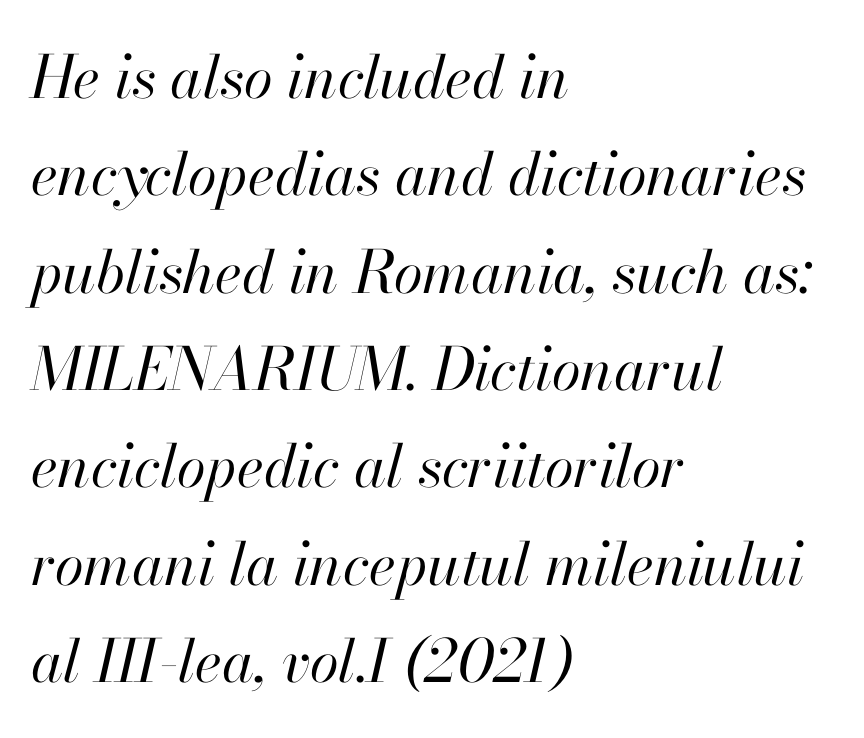
Check the space under the baseline: it is left empty. Glyph-to-glyph distance matches everyday printed text. Rendered with sloped, italic letterforms. Evenly set lines give the paragraph a standard silhouette.
